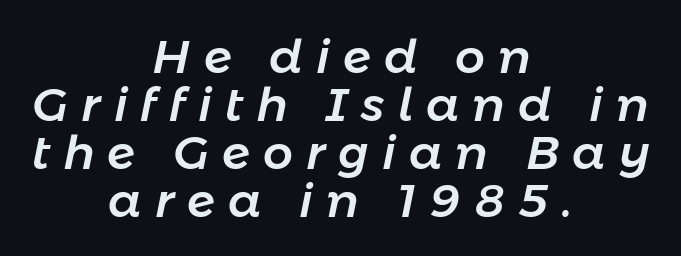
Q: Is the text italic (slanted)? A: Yes, it leans right by about 11 degrees.
Q: Is the text underlined? A: No.
Q: How is the paragraph aligned? A: Centered.
Q: Is the spacing between letters normal or unusually wide? A: Unusually wide.
Q: Is the spacing between lines tight, normal or loose? A: Tight.
Q: Width (condensed, normal, or wide)? A: Normal.
Q: Stroke contrast? A: Low.
Q: x-height? A: Medium.
Q: Monospaced? A: No.
